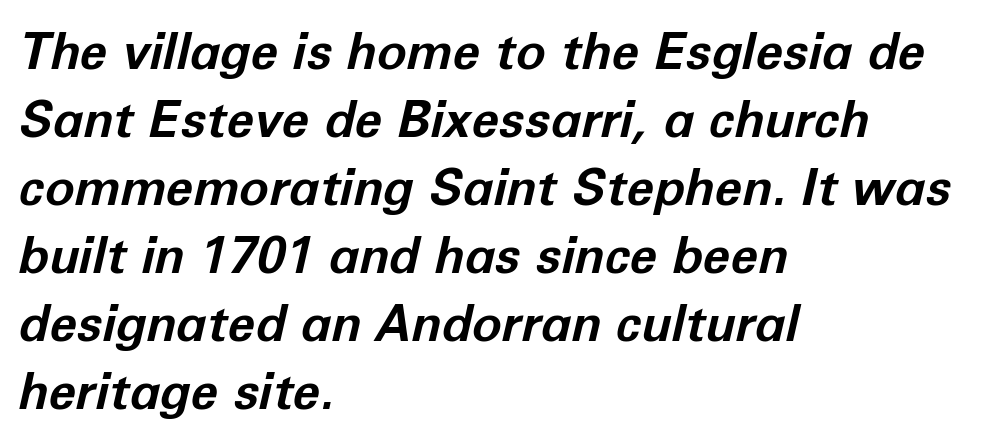
{"italic": "yes", "lean": "right", "slant_degrees": 12, "bold": "yes", "weight": "bold", "width": "normal", "stroke_contrast": "low", "x_height": "medium", "monospaced": "no", "underline": "no", "align": "left", "line_spacing": "normal", "line_spacing_ratio": 1.36, "letter_spacing": "normal", "letter_spacing_em": 0.0, "glyph_px": 50}
